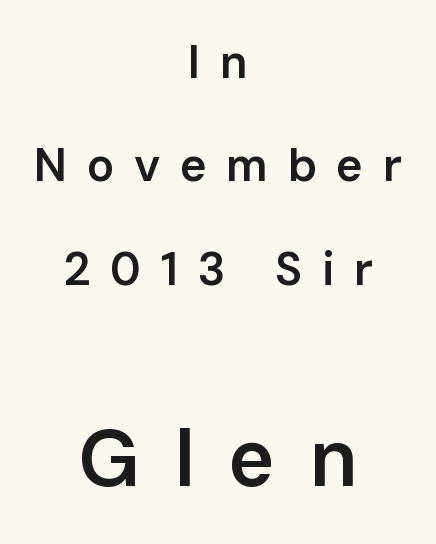
Q: Is the text bold? A: Semi-bold.
Q: Is the text italic (slanted)? A: No, it is upright.
Q: Is the typeface a serif or a sans-serif typeface? A: Sans-serif.
Q: Is the text underlined? A: No.
Q: How is the paragraph aligned? A: Centered.
Q: Is the spacing between letters normal or unusually wide? A: Unusually wide.
Q: Is the spacing between lines tight, normal or loose? A: Loose.
Q: Which block of text is set in a larger size, the first (top) or the second (bottom)? A: The second (bottom) one.
Q: Width (condensed, normal, or wide)? A: Normal.
Q: Stroke contrast? A: Low.
Q: x-height? A: Medium.
Q: Monospaced? A: No.
